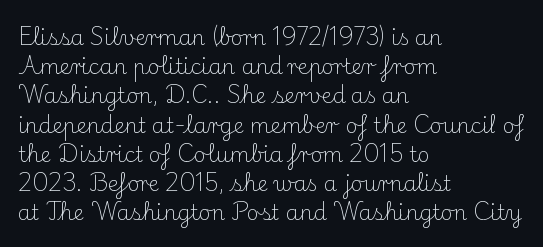
Tracking here is standard; glyphs follow each other at the usual distance. Heft: none added — not bold. These lines are set flush left with a ragged right edge. The letters stand straight up with perfectly vertical stems. Has an underline been added? It has not.
